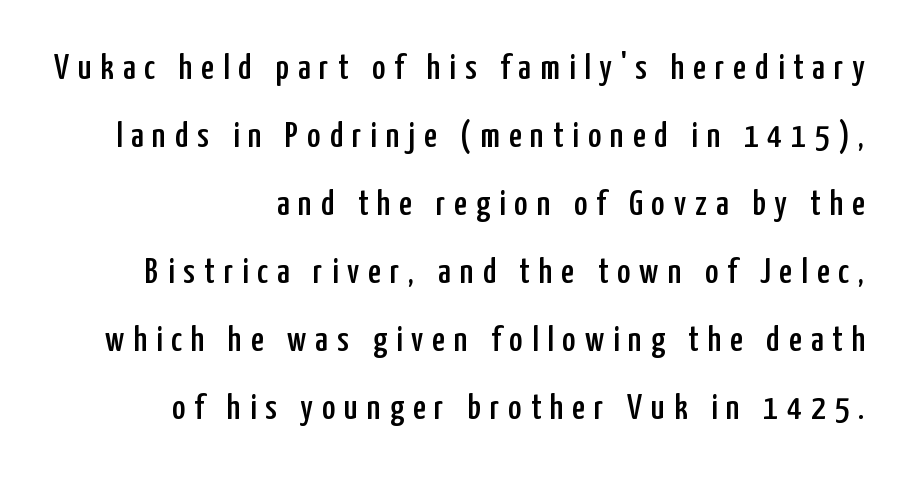
{"serif": "no", "italic": "no", "width": "condensed", "stroke_contrast": "low", "x_height": "medium", "monospaced": "no", "underline": "no", "align": "right", "line_spacing_ratio": 1.89, "letter_spacing": "wide", "letter_spacing_em": 0.25, "glyph_px": 36}
